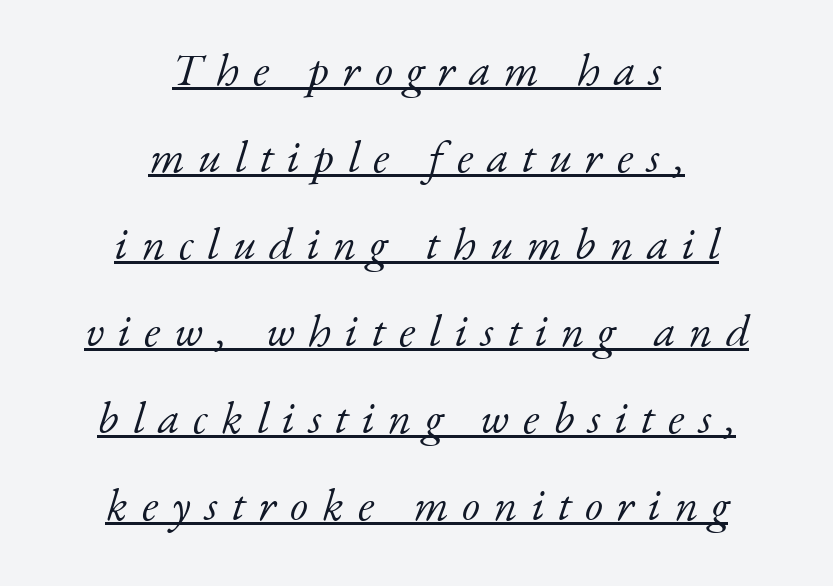
Where is the straight margin? There isn't one; the lines are centered. The glyphs look as if they've been sheared to an angle. A typesetter would call this heavily tracked-out type. Each line of the rendering has a horizontal stroke beneath the glyphs.
